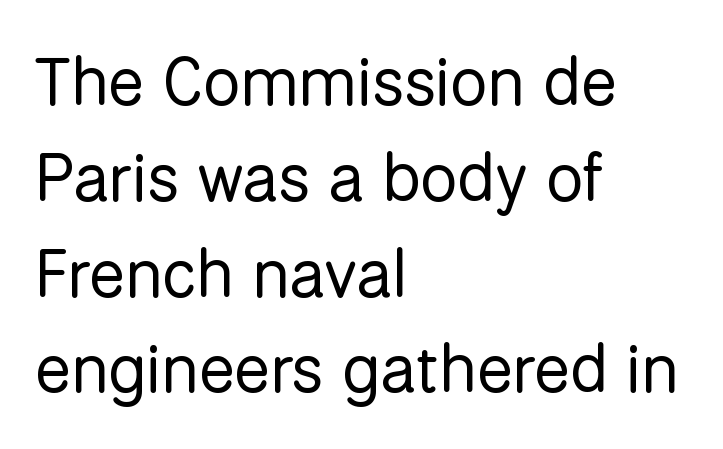
Q: Is the text bold? A: No.
Q: Is the text italic (slanted)? A: No, it is upright.
Q: Is the typeface a serif or a sans-serif typeface? A: Sans-serif.
Q: Is the text underlined? A: No.
Q: How is the paragraph aligned? A: Left-aligned.
Q: Is the spacing between letters normal or unusually wide? A: Normal.
Q: Is the spacing between lines tight, normal or loose? A: Normal.
Q: Width (condensed, normal, or wide)? A: Normal.
Q: Stroke contrast? A: Low.
Q: x-height? A: Medium.
Q: Monospaced? A: No.
